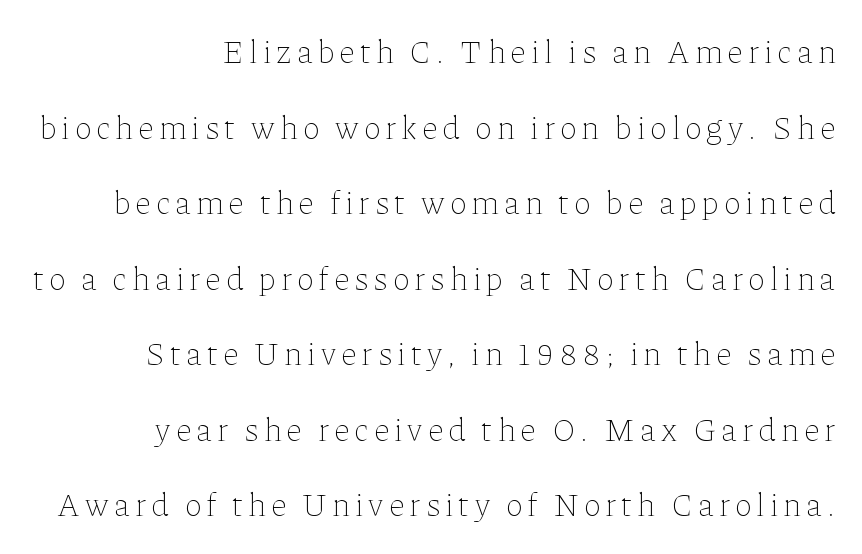
The image shows 32 px thin type, upright; set right-aligned, loose line spacing (2.36x), not underlined; low stroke contrast and a medium x-height.
